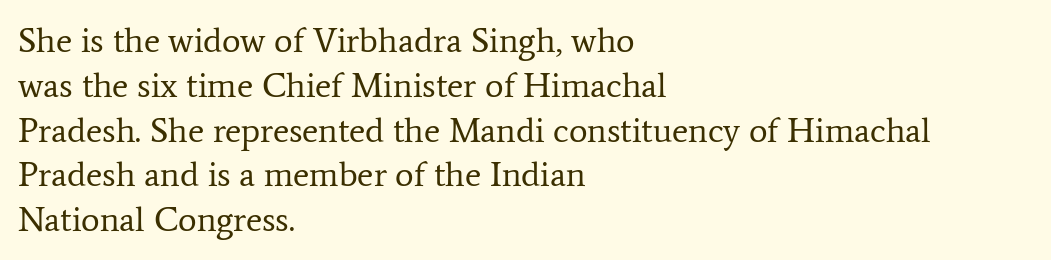
This sample is left-justified, so line endings fall wherever the words run out. The face used here is rendered with its standard letterfit. The passage shown stacks its lines at a standard gap. The rendering uses natural spacing where letterforms have individual widths. Check where the strokes stop: tiny serifs finish them off.
